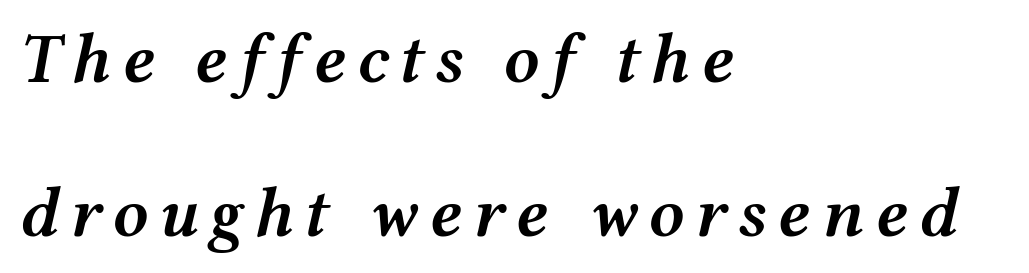
Does the weight exceed regular? Yes, but only to semibold. Quick note: italic. A classic flush-left, rag-right setting is used for this passage. Think of a printed novel: that variable character pitch is what you see here. Descender tails drop into unmarked territory. What's the leading like? Stretched, with rows far apart.
